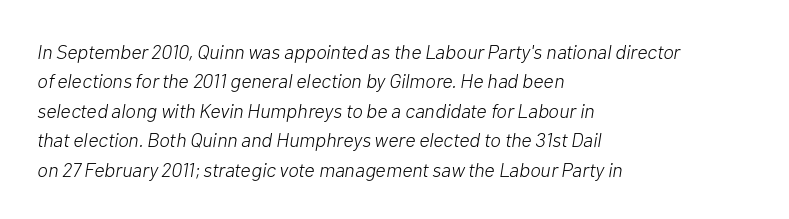
Q: Is the text bold? A: No.
Q: Is the text italic (slanted)? A: Yes, it leans right by about 10 degrees.
Q: Is the text underlined? A: No.
Q: How is the paragraph aligned? A: Left-aligned.
Q: Is the spacing between letters normal or unusually wide? A: Normal.
Q: Is the spacing between lines tight, normal or loose? A: Normal.
